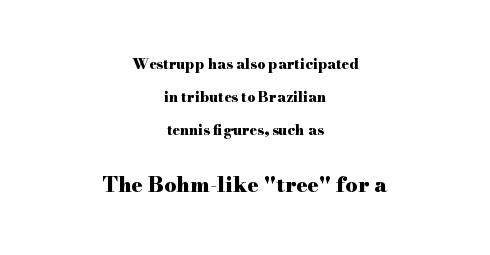
Q: Is the text bold? A: Yes.
Q: Is the text italic (slanted)? A: No, it is upright.
Q: Is the text underlined? A: No.
Q: How is the paragraph aligned? A: Centered.
Q: Is the spacing between letters normal or unusually wide? A: Normal.
Q: Is the spacing between lines tight, normal or loose? A: Loose.
Q: Which block of text is set in a larger size, the first (top) or the second (bottom)? A: The second (bottom) one.
